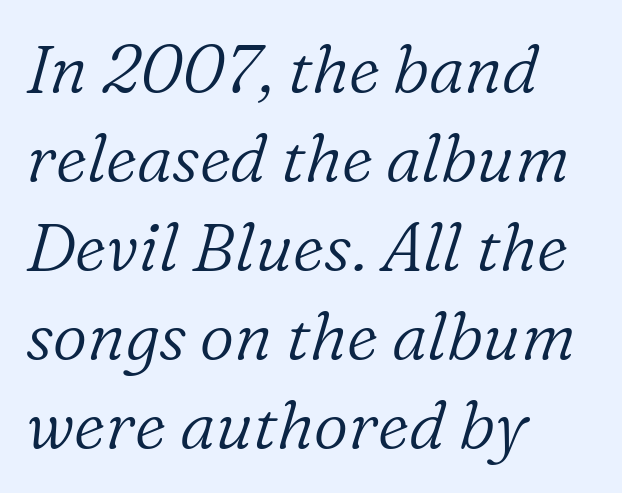
Q: Is the text bold? A: No.
Q: Is the text italic (slanted)? A: Yes, it leans right by about 16 degrees.
Q: Is the typeface a serif or a sans-serif typeface? A: Serif.
Q: Is the text underlined? A: No.
Q: How is the paragraph aligned? A: Left-aligned.
Q: Is the spacing between letters normal or unusually wide? A: Normal.
Q: Is the spacing between lines tight, normal or loose? A: Normal.
Q: Width (condensed, normal, or wide)? A: Normal.
Q: Stroke contrast? A: Low.
Q: x-height? A: Medium.
Q: Monospaced? A: No.
